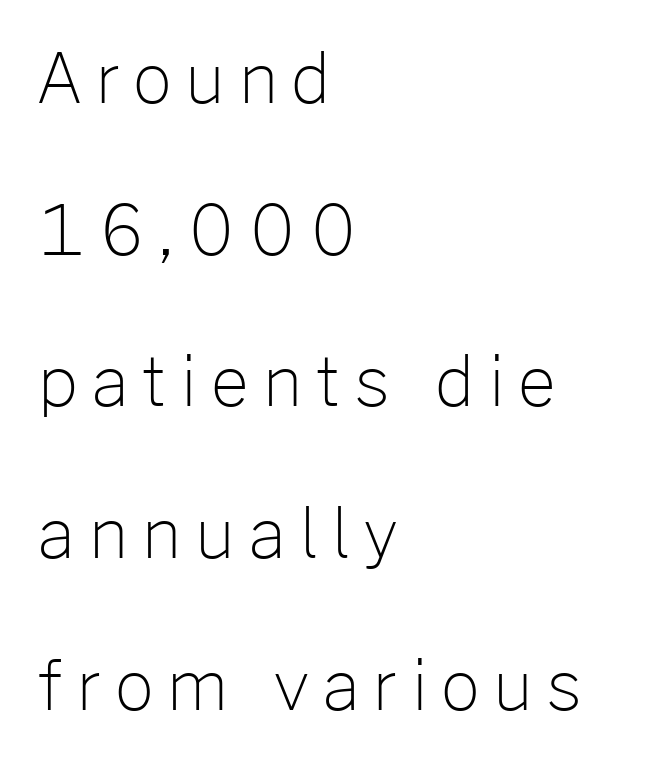
The image shows 68 px light sans-serif type, upright; set left-aligned, loose line spacing (2.23x), not underlined; low stroke contrast and a medium x-height.
